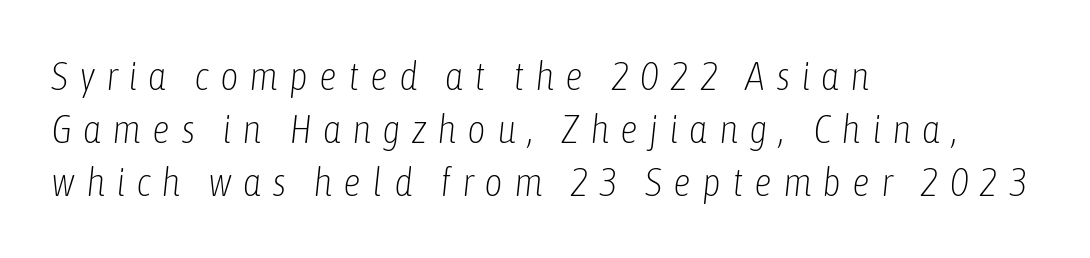
One-word summary of the alignment: left. Caption: expanded tracking, letters set apart. Students, observe: this is what conventionally led text looks like. The characters are drawn with everyday or finer stroke widths.
